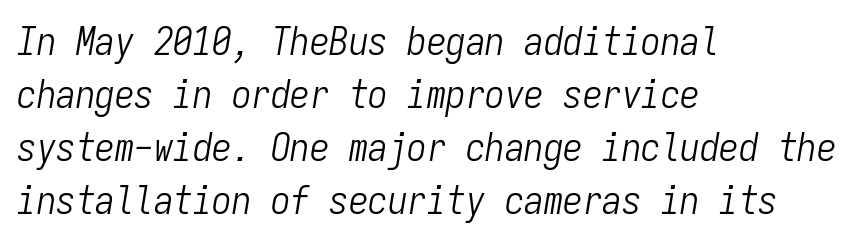
The image shows 39 px light, condensed type, italic (leaning right), monospaced; set left-aligned, normal line spacing (1.36x), normal letter spacing, not underlined; low stroke contrast and a medium x-height.
